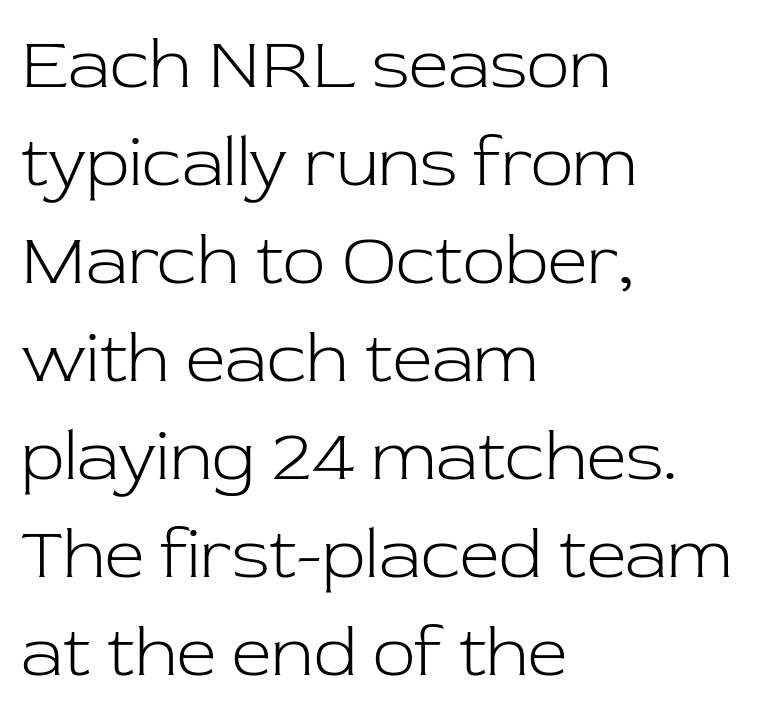
The image shows 70 px light serif type, upright; set left-aligned, normal line spacing (1.4x), normal letter spacing, not underlined; low stroke contrast and a medium x-height.
